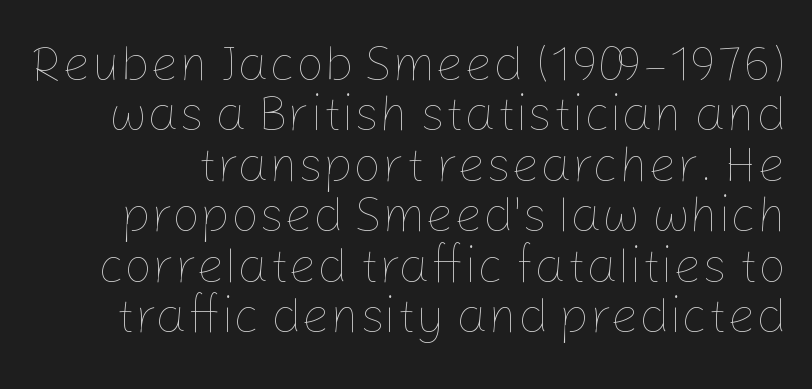
The image shows 50 px thin type, upright; set tight line spacing (1.01x), normal letter spacing, not underlined; low stroke contrast and a medium x-height.
